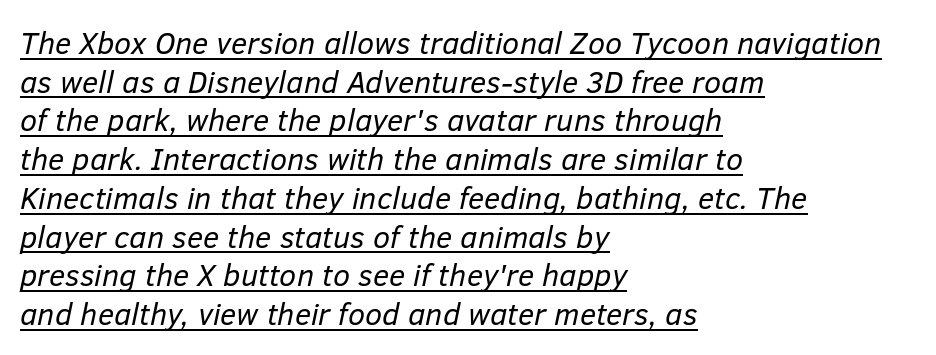
Looks like regular typesetting: each glyph gets only the width it needs. The strokes are not fattened; the text isn't bold. This block has exactly the height ordinary leading produces. Observe the ordinary spacing: letters are neighbours, not strangers. A rule runs beneath these lines of type.
